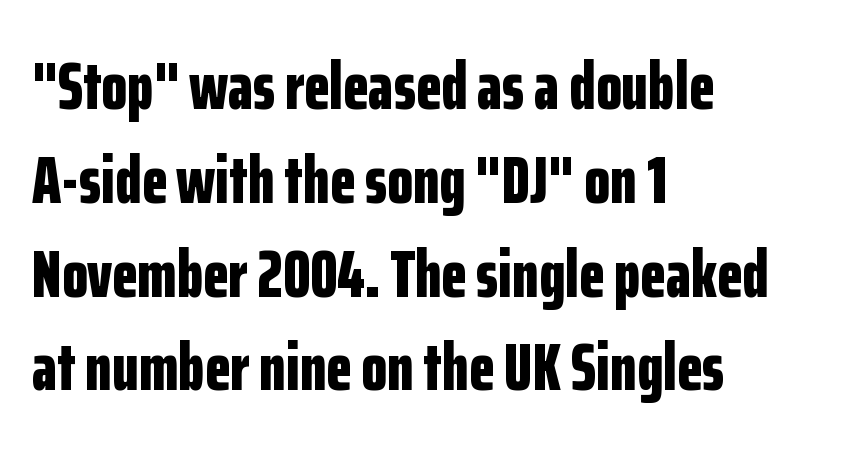
{"serif": "no", "italic": "no", "bold": "yes", "weight": "bold", "width": "condensed", "stroke_contrast": "low", "x_height": "medium", "monospaced": "no", "underline": "no", "align": "left", "line_spacing": "normal", "line_spacing_ratio": 1.4, "letter_spacing": "normal", "letter_spacing_em": 0.0, "glyph_px": 67}
